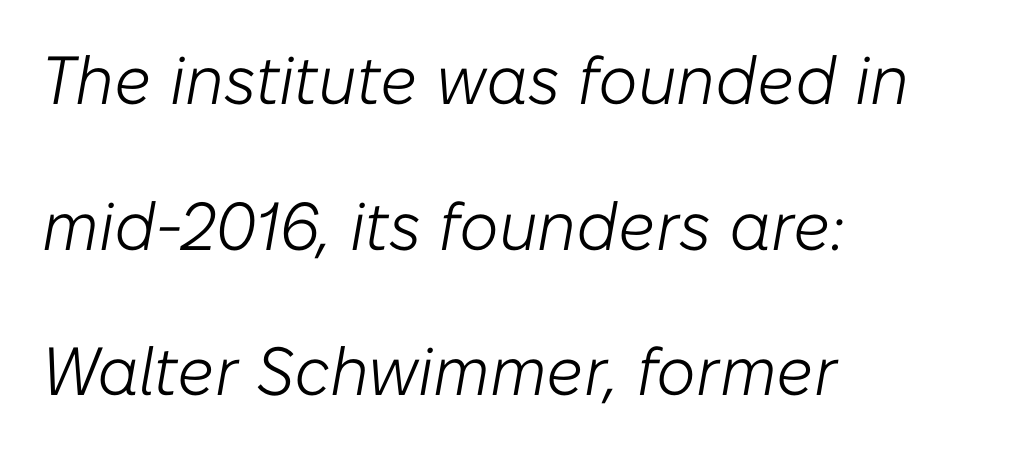
{"italic": "yes", "lean": "right", "slant_degrees": 10, "bold": "no", "weight": "light", "width": "normal", "stroke_contrast": "low", "x_height": "medium", "monospaced": "no", "underline": "no", "align": "left", "line_spacing": "loose", "line_spacing_ratio": 2.14, "letter_spacing": "normal", "letter_spacing_em": 0.0, "glyph_px": 68}
